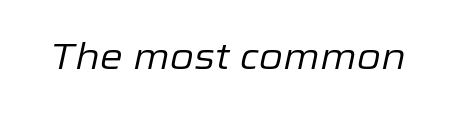
This sample has the flowing, uneven cadence of proportional lettering. This reads as an unemphasized weight, regular at the heaviest. The letterforms sit shoulder to shoulder at normal distance. Honestly, there is no underline to notice here at all. Compared with ordinary roman type, these characters are visibly tilted.
